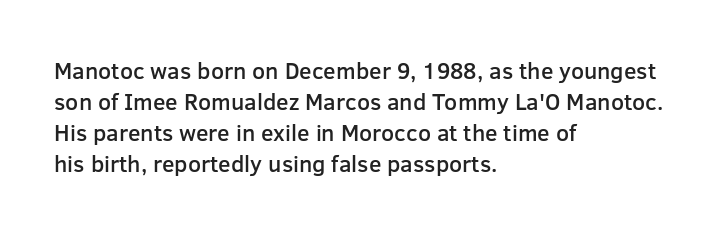
Q: Is the text bold? A: Semi-bold.
Q: Is the text italic (slanted)? A: No, it is upright.
Q: Is the text underlined? A: No.
Q: How is the paragraph aligned? A: Left-aligned.
Q: Is the spacing between letters normal or unusually wide? A: Normal.
Q: Is the spacing between lines tight, normal or loose? A: Normal.
